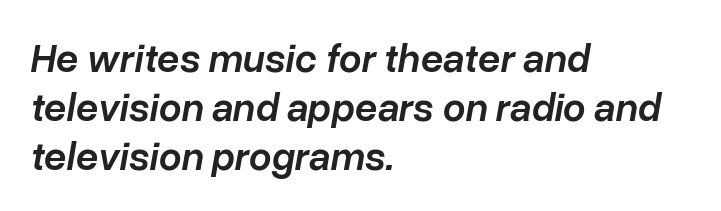
Italic? Definitely — the glyphs are oblique. This sample uses plain, unmodified letter spacing. Each row of text sits above clean, open space. Alignment: flush left.
